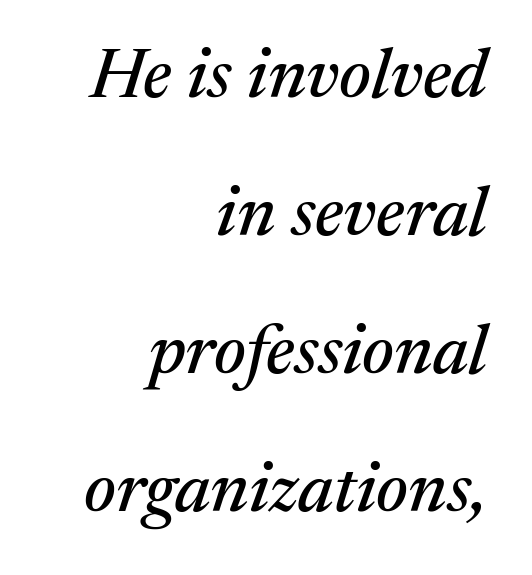
Beneath every word, the page is bare. Inter-character spacing is left at the font's built-in metrics. The typesetter chose a ragged-left arrangement here. Leading is clearly above the norm, producing a sparse column. Varying glyph widths throughout — classic text-font behaviour.
